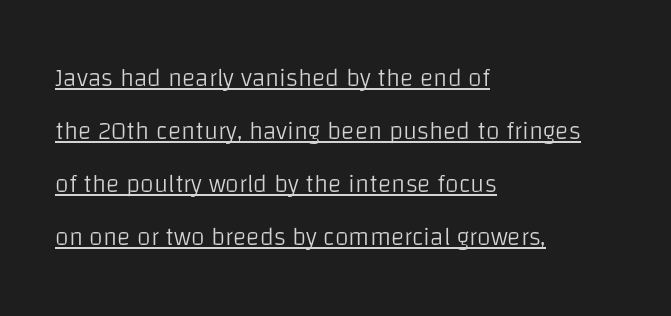
The image shows 25 px text type, upright; set left-aligned, loose line spacing (2.12x), normal letter spacing, underlined.
